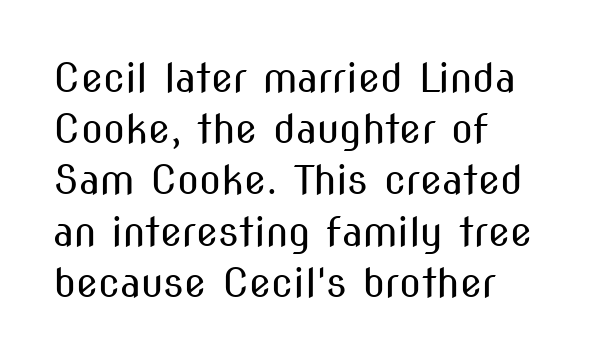
{"serif": "no", "italic": "no", "bold": "no", "weight": "regular", "width": "condensed", "stroke_contrast": "medium", "x_height": "medium", "monospaced": "no", "underline": "no", "line_spacing": "normal", "line_spacing_ratio": 1.28, "letter_spacing": "normal", "letter_spacing_em": 0.0, "glyph_px": 40}
